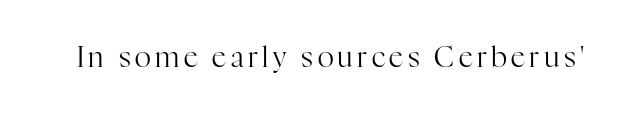
This sample has the flowing, uneven cadence of proportional lettering. Has an underline been added? It has not. Designer's note — italics off, roman on. The typeface chosen for these lines features serifs.
